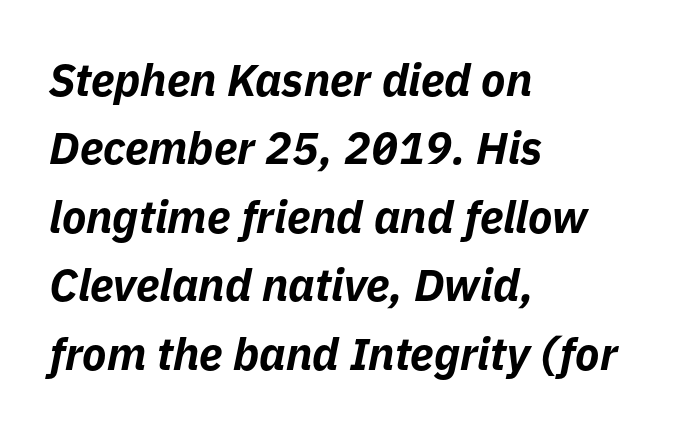
Q: Is the text bold? A: Yes.
Q: Is the text italic (slanted)? A: Yes, it leans right by about 11 degrees.
Q: Is the text underlined? A: No.
Q: How is the paragraph aligned? A: Left-aligned.
Q: Is the spacing between letters normal or unusually wide? A: Normal.
Q: Is the spacing between lines tight, normal or loose? A: Normal.
Q: Width (condensed, normal, or wide)? A: Normal.
Q: Stroke contrast? A: Low.
Q: x-height? A: Medium.
Q: Monospaced? A: No.
